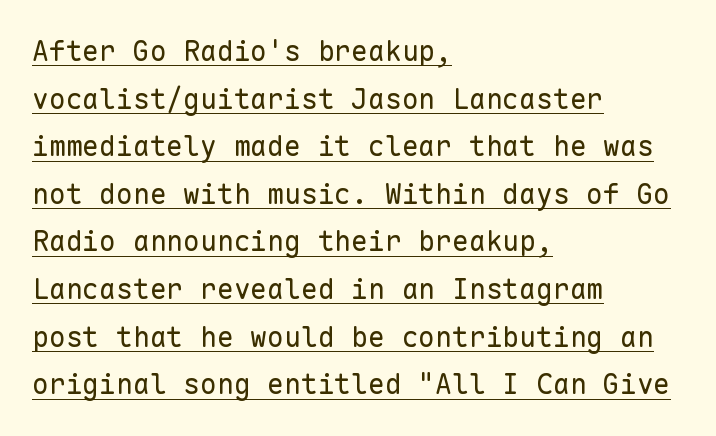
When letters stand straight like this, we call the style roman or upright. Left-aligned paragraph, ragged on the right. Honestly, the underline is the first thing you notice here. Notice how descenders clear the ascenders below comfortably — that's standard leading. The face used here is monospaced, like something from a code editor. Observe the absence of serifs on each vertical stroke in this sample.
